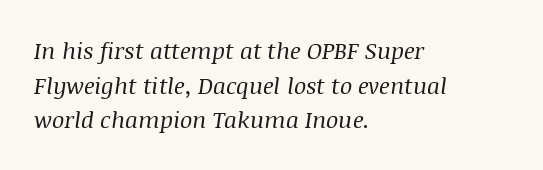
{"italic": "yes", "lean": "right", "slant_degrees": 8, "bold": "no", "underline": "no", "align": "left", "line_spacing": "normal", "line_spacing_ratio": 1.51, "letter_spacing": "normal", "letter_spacing_em": 0.0, "glyph_px": 23}
